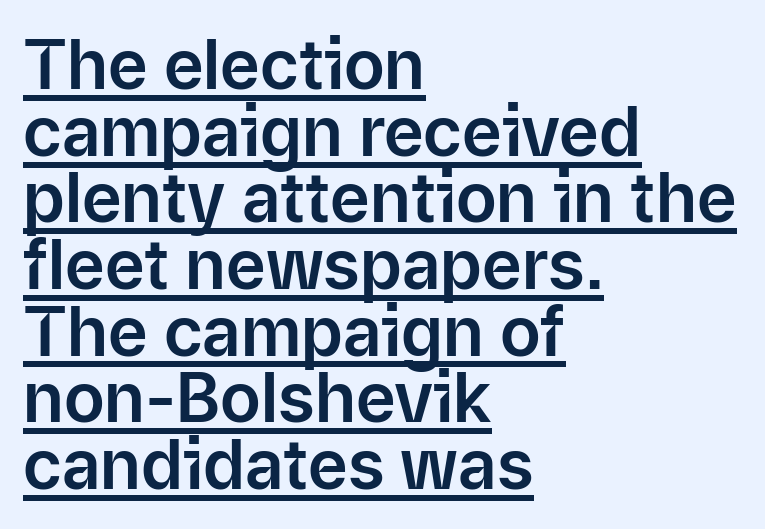
The image shows 68 px sans-serif type, upright; set left-aligned, tight line spacing (0.98x), normal letter spacing, underlined; low stroke contrast and a medium x-height.
